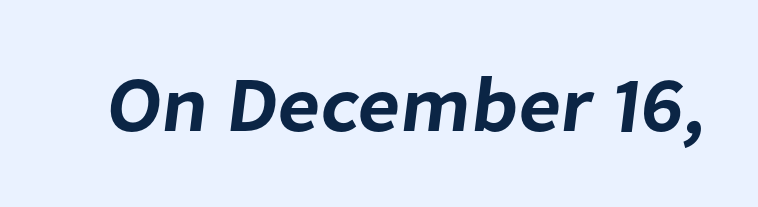
Q: Is the typeface a serif or a sans-serif typeface? A: Sans-serif.
Q: Is the text underlined? A: No.
Q: Is the spacing between letters normal or unusually wide? A: Normal.
Q: Width (condensed, normal, or wide)? A: Normal.
Q: Stroke contrast? A: Low.
Q: x-height? A: Medium.
Q: Monospaced? A: No.
